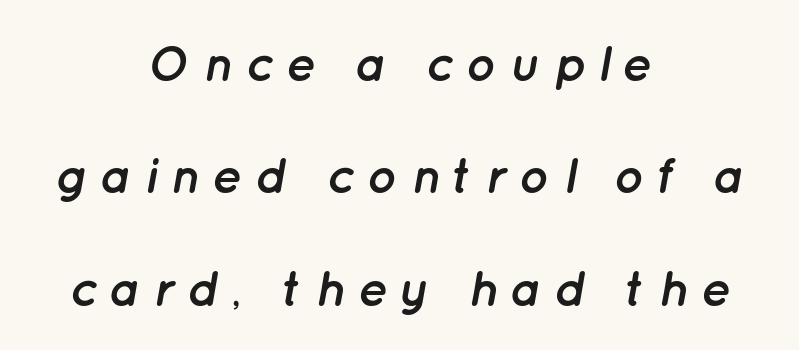
{"italic": "yes", "lean": "right", "slant_degrees": 12, "bold": "yes", "weight": "semibold", "width": "normal", "stroke_contrast": "low", "x_height": "medium", "monospaced": "no", "underline": "no", "align": "center", "line_spacing": "loose", "line_spacing_ratio": 2.25, "letter_spacing": "wide", "letter_spacing_em": 0.24, "glyph_px": 50}
